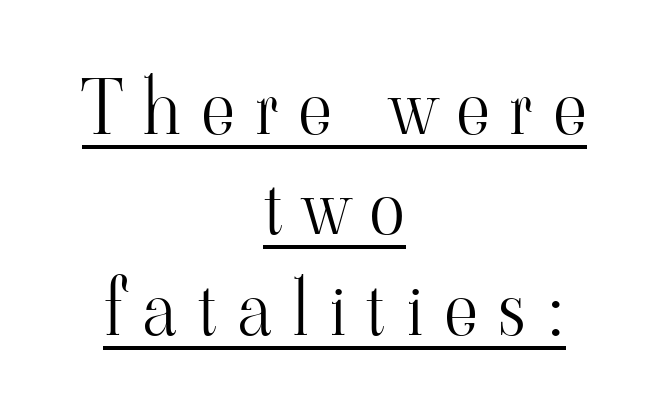
{"serif": "yes", "italic": "no", "bold": "no", "weight": "light", "width": "normal", "stroke_contrast": "high", "x_height": "small", "monospaced": "no", "underline": "yes", "align": "center", "line_spacing": "normal", "line_spacing_ratio": 1.34, "letter_spacing": "wide", "letter_spacing_em": 0.27, "glyph_px": 75}
